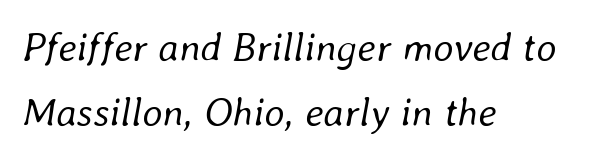
The image shows 40 px regular-weight type, italic (leaning right); set left-aligned, normal line spacing (1.63x), normal letter spacing, not underlined; low stroke contrast and a medium x-height.
